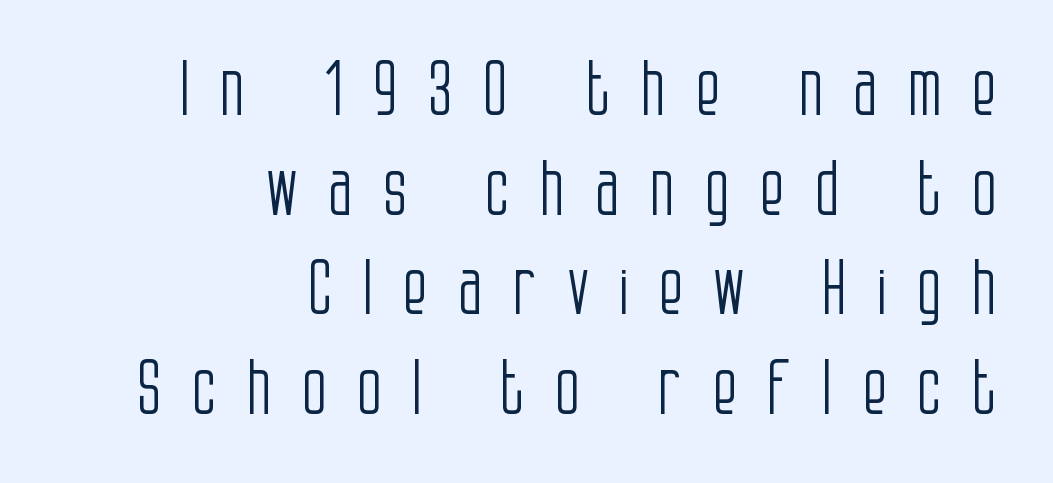
Leftover space on each line is placed entirely before the opening word. Each stroke keeps to a modest, everyday thickness or less. Is the letter spacing exaggerated? Yes — the characters are pushed far apart. Rows of type keep a routine distance in the vertical direction. These lines were composed using upright roman letters. Each letter keeps its own natural width here, so spacing adapts to shape.
